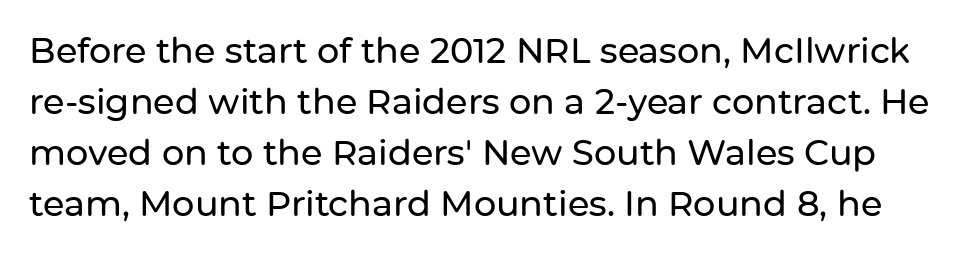
Q: Is the text italic (slanted)? A: No, it is upright.
Q: Is the typeface a serif or a sans-serif typeface? A: Sans-serif.
Q: Is the text underlined? A: No.
Q: Is the spacing between letters normal or unusually wide? A: Normal.
Q: Is the spacing between lines tight, normal or loose? A: Normal.
Q: Width (condensed, normal, or wide)? A: Normal.
Q: Stroke contrast? A: Low.
Q: x-height? A: Medium.
Q: Monospaced? A: No.
